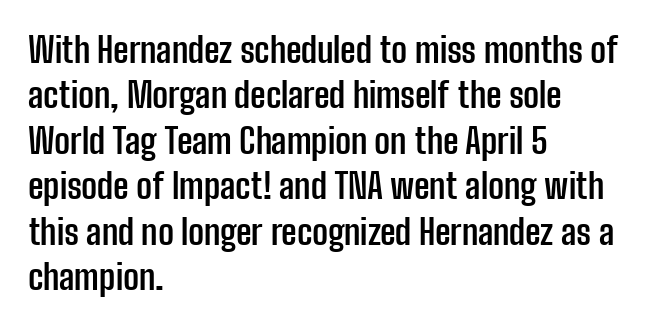
The image shows 35 px semibold, condensed sans-serif type, upright; set left-aligned, normal line spacing (1.3x), normal letter spacing, not underlined; low stroke contrast and a medium x-height.
